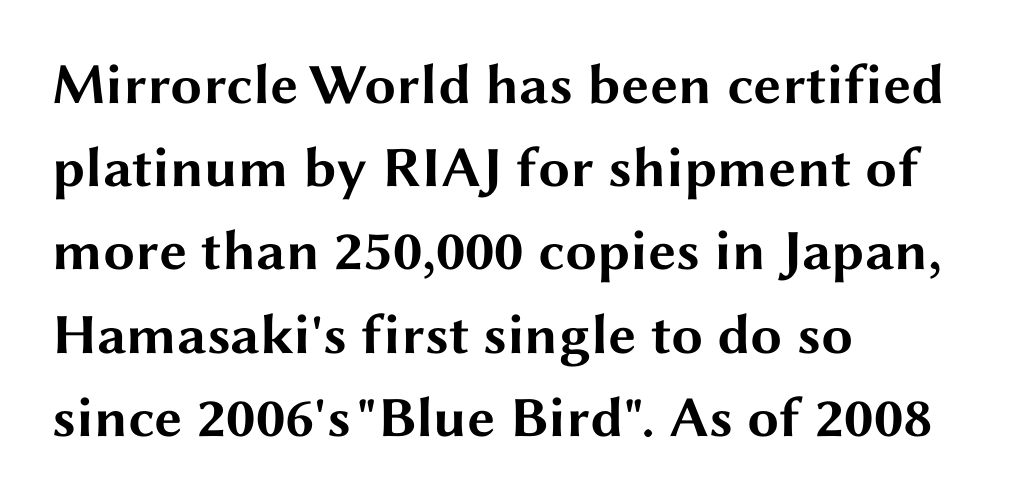
Q: Is the text bold? A: Yes.
Q: Is the text italic (slanted)? A: No, it is upright.
Q: Is the typeface a serif or a sans-serif typeface? A: Sans-serif.
Q: Is the text underlined? A: No.
Q: How is the paragraph aligned? A: Left-aligned.
Q: Is the spacing between letters normal or unusually wide? A: Normal.
Q: Is the spacing between lines tight, normal or loose? A: Normal.
Q: Width (condensed, normal, or wide)? A: Wide.
Q: Stroke contrast? A: Medium.
Q: x-height? A: Medium.
Q: Monospaced? A: No.
